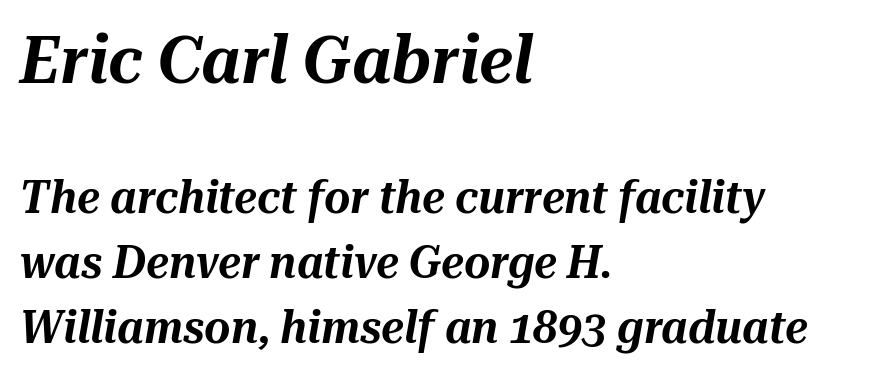
Is this a fixed-width face? No — the glyphs have proportional, varying widths. If you drew a ruler down the left edge, every line would touch it. Characters follow at the spacing the type designer built in. Characters are canted at an angle relative to the baseline's perpendicular. The string is rendered with underlining switched off. Normally led — the rows are evenly, conventionally spaced.
